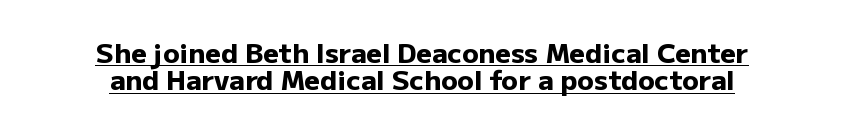
{"italic": "no", "bold": "yes", "underline": "yes", "align": "center", "line_spacing": "tight", "line_spacing_ratio": 1.01, "letter_spacing": "normal", "letter_spacing_em": 0.0, "glyph_px": 27}
